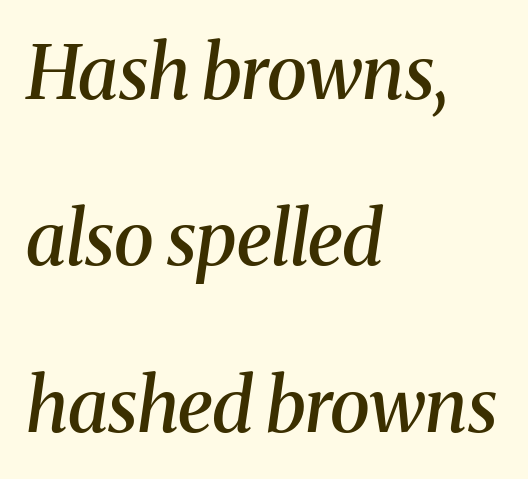
Which margin do the lines hug? The left one — the right edge is uneven. Plain, unruled lines of type. Observe the serifs anchoring each vertical stroke in this sample. This is oblique type, the kind used for emphasis or titles. Horizontal bands of white between lines are thick stripes.
